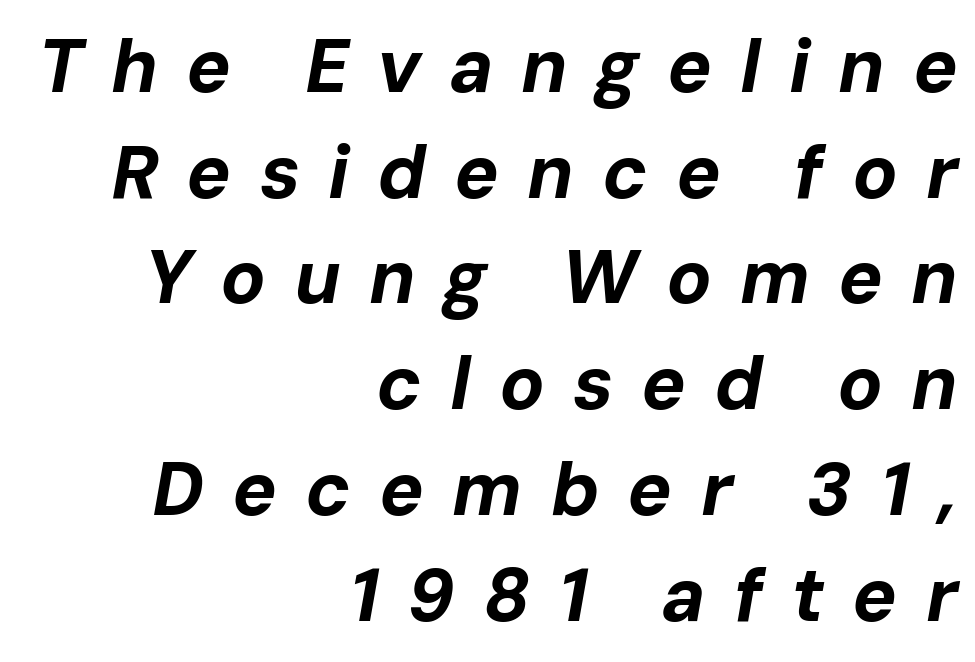
Weight: bold. Looking at the ascenders, they clearly lean. Looks like regular typesetting: each glyph gets only the width it needs. Normally led — the rows are evenly, conventionally spaced. Visually the block forms a straight wall on the right and a jagged coastline on the left.
